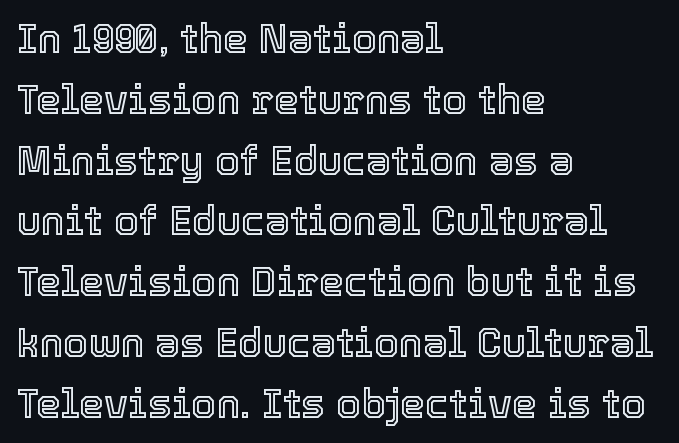
No extra tracking has been applied to these lines. Each row of text sits above clean, open space. Layout note: lines flush left. Does the lettering tilt? It doesn't — this is upright. In terms of leading, this rendering sits right in the middle.
